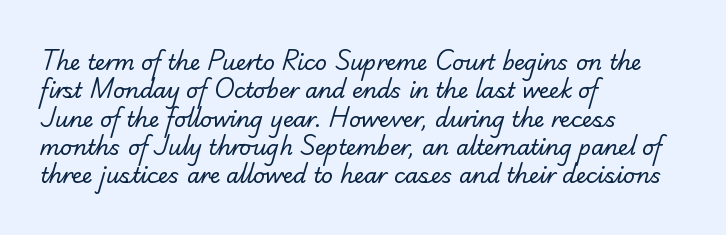
{"bold": "no", "underline": "no", "align": "left", "line_spacing": "normal", "line_spacing_ratio": 1.35, "letter_spacing": "normal", "letter_spacing_em": 0.0, "glyph_px": 21}
